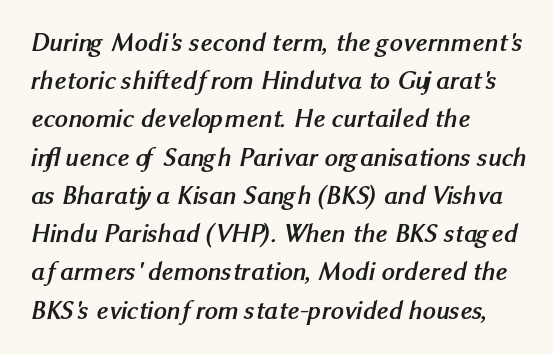
Q: Is the text bold? A: Yes.
Q: Is the text underlined? A: No.
Q: How is the paragraph aligned? A: Left-aligned.
Q: Is the spacing between letters normal or unusually wide? A: Normal.
Q: Is the spacing between lines tight, normal or loose? A: Normal.
